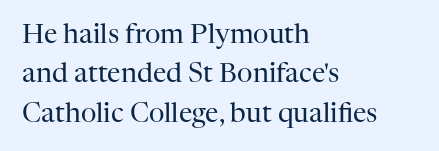
Quick note: not italic, upright. Is the stroke heavy? The answer is a plain regular-or-lighter. The setting favours the left margin, as ordinary paragraphs usually do. Has an underline been added? It has not. Tracking here is standard; glyphs follow each other at the usual distance. Line spacing here is normal.
